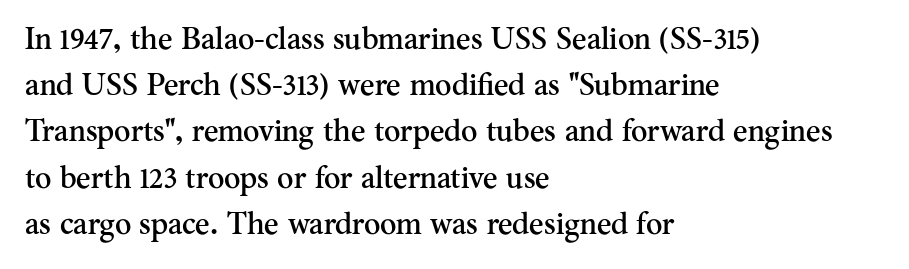
{"serif": "yes", "italic": "no", "width": "normal", "stroke_contrast": "medium", "x_height": "small", "monospaced": "no", "underline": "no", "align": "left", "line_spacing": "normal", "line_spacing_ratio": 1.49, "letter_spacing": "normal", "letter_spacing_em": 0.0, "glyph_px": 31}
